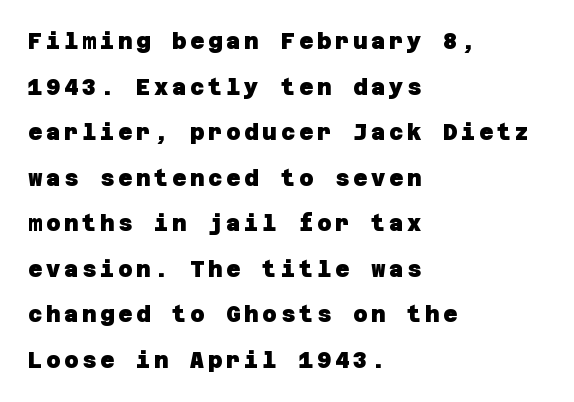
No word sits above an underline. Vertical spacing — loose. Its strokes are broad and dark, the hallmark of bold type. The rendering anchors every line to the left-hand side.
